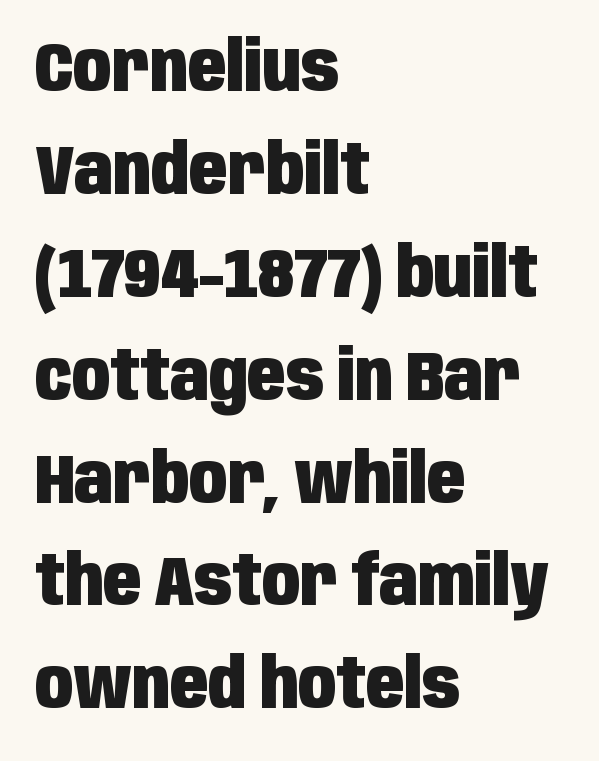
{"serif": "no", "italic": "no", "bold": "yes", "weight": "heavy", "width": "condensed", "stroke_contrast": "low", "x_height": "large", "monospaced": "no", "underline": "no", "align": "left", "line_spacing": "normal", "line_spacing_ratio": 1.47, "letter_spacing": "normal", "letter_spacing_em": 0.0, "glyph_px": 70}
